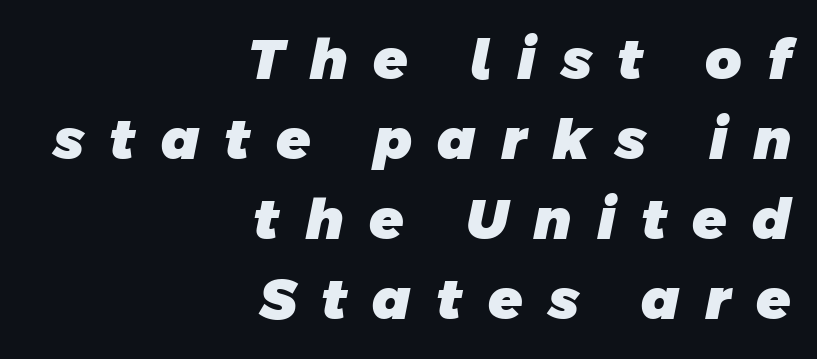
The image shows 56 px heavy sans-serif type; set right-aligned, normal line spacing (1.43x), unusually wide letter spacing (+0.45 em), not underlined; low stroke contrast and a large x-height.
